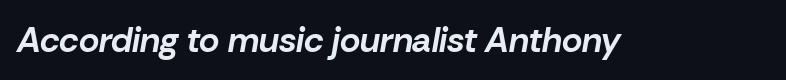
The image shows 35 px bold type, italic (leaning right); set normal letter spacing, not underlined; low stroke contrast and a medium x-height.
